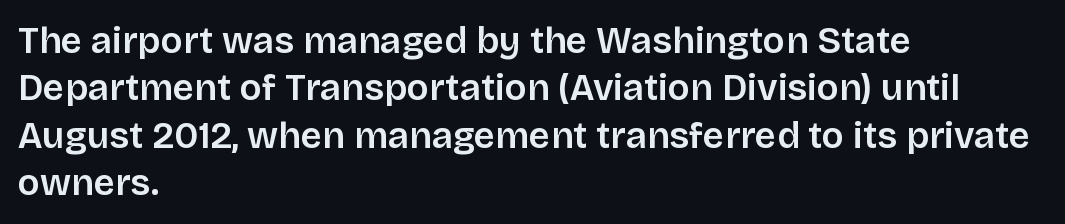
The image shows 37 px sans-serif type, upright; set left-aligned, normal line spacing (1.28x), normal letter spacing, not underlined; low stroke contrast and a large x-height.
